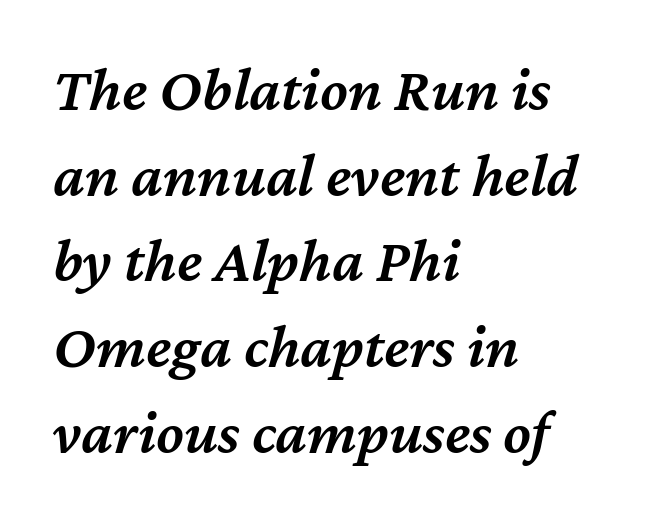
The image shows 63 px semibold type, italic (leaning right); set left-aligned, normal line spacing (1.36x), normal letter spacing, not underlined; medium stroke contrast and a medium x-height.
